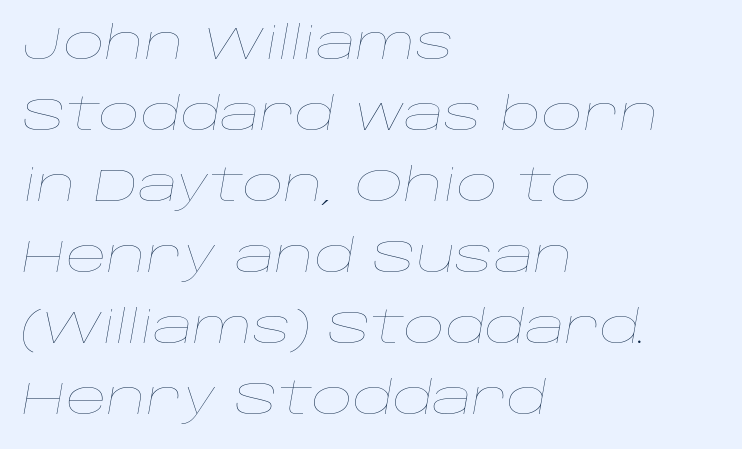
Q: Is the text bold? A: No.
Q: Is the text italic (slanted)? A: Yes, it leans right by about 10 degrees.
Q: Is the text underlined? A: No.
Q: How is the paragraph aligned? A: Left-aligned.
Q: Is the spacing between letters normal or unusually wide? A: Normal.
Q: Is the spacing between lines tight, normal or loose? A: Normal.
Q: Width (condensed, normal, or wide)? A: Wide.
Q: Stroke contrast? A: Low.
Q: x-height? A: Large.
Q: Monospaced? A: No.
